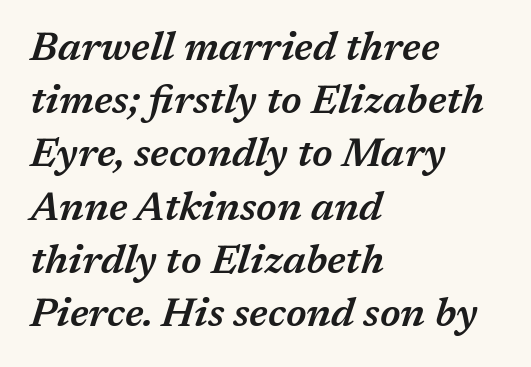
{"italic": "yes", "lean": "right", "slant_degrees": 17, "bold": "semi", "weight": "semibold", "width": "normal", "stroke_contrast": "medium", "x_height": "medium", "monospaced": "no", "underline": "no", "align": "left", "line_spacing": "normal", "line_spacing_ratio": 1.33, "letter_spacing": "normal", "letter_spacing_em": 0.0, "glyph_px": 40}
